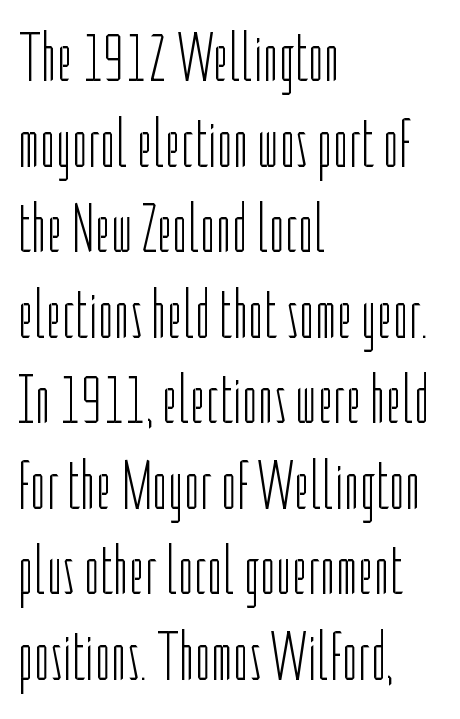
The image shows 69 px light, condensed sans-serif type, upright; set left-aligned, line spacing 1.24x, normal letter spacing, not underlined; low stroke contrast and a medium x-height.
